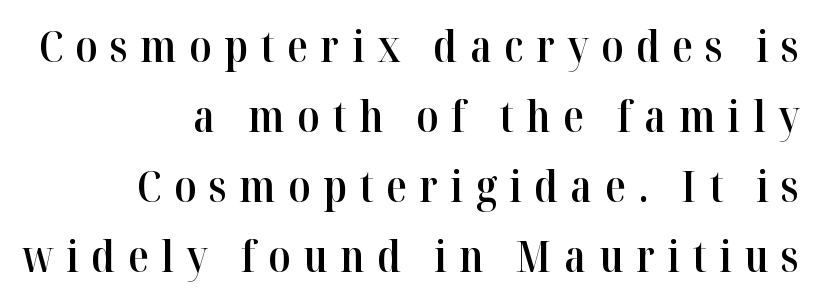
The image shows 43 px semibold serif type, upright; set right-aligned, normal line spacing (1.63x), unusually wide letter spacing (+0.29 em), not underlined; high stroke contrast and a medium x-height.
